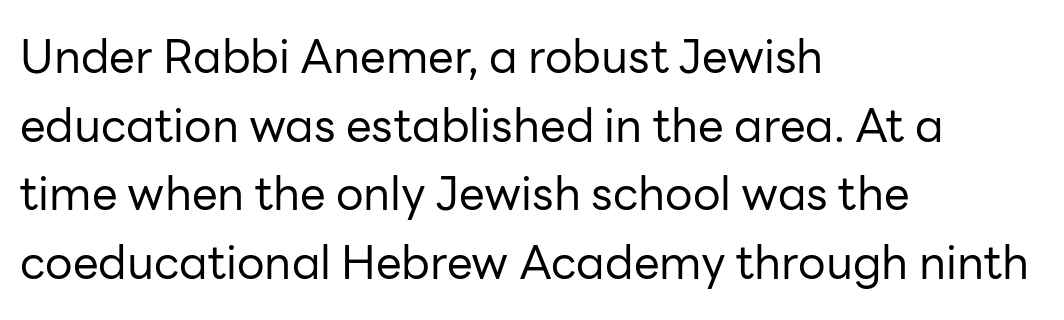
The image shows 46 px regular-weight sans-serif type, upright; set left-aligned, normal line spacing (1.49x), normal letter spacing, not underlined; low stroke contrast and a medium x-height.
